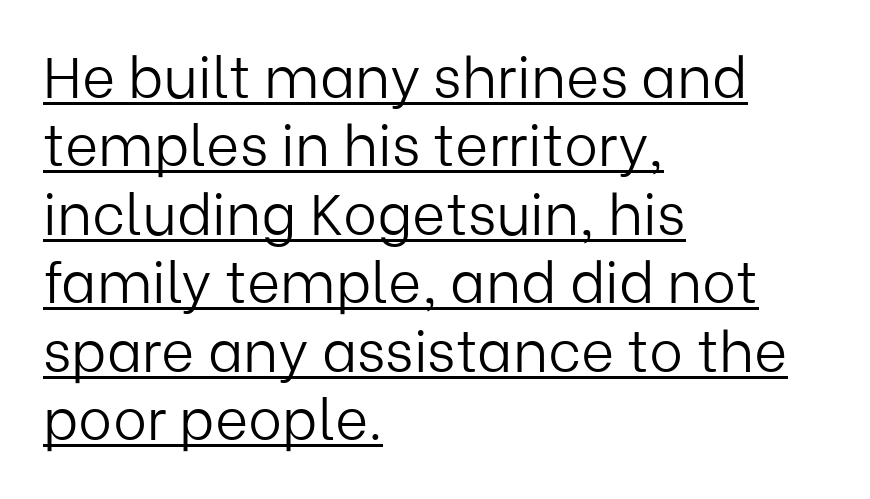
The typeface chosen for these lines omits serifs. This is the regular roman posture of the typeface. Proportional: the letters do not fall into vertical columns. Counters stay open thanks to moderate or lighter strokes.
